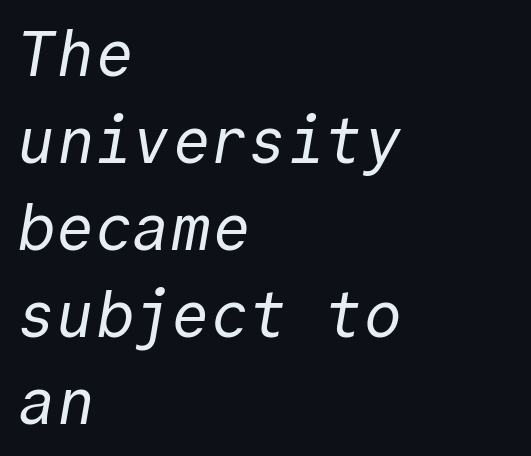
Q: Is the text bold? A: No.
Q: Is the typeface a serif or a sans-serif typeface? A: Sans-serif.
Q: Is the text underlined? A: No.
Q: How is the paragraph aligned? A: Left-aligned.
Q: Is the spacing between letters normal or unusually wide? A: Normal.
Q: Is the spacing between lines tight, normal or loose? A: Normal.
Q: Width (condensed, normal, or wide)? A: Normal.
Q: x-height? A: Medium.
Q: Monospaced? A: Yes.
